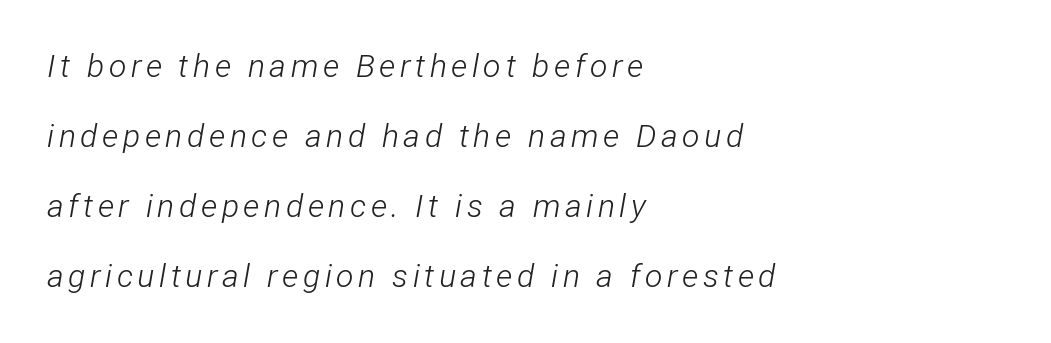
{"italic": "yes", "lean": "right", "slant_degrees": 12, "bold": "no", "weight": "light", "width": "condensed", "stroke_contrast": "low", "x_height": "medium", "monospaced": "no", "underline": "no", "align": "left", "line_spacing": "loose", "line_spacing_ratio": 2.19, "glyph_px": 32}
